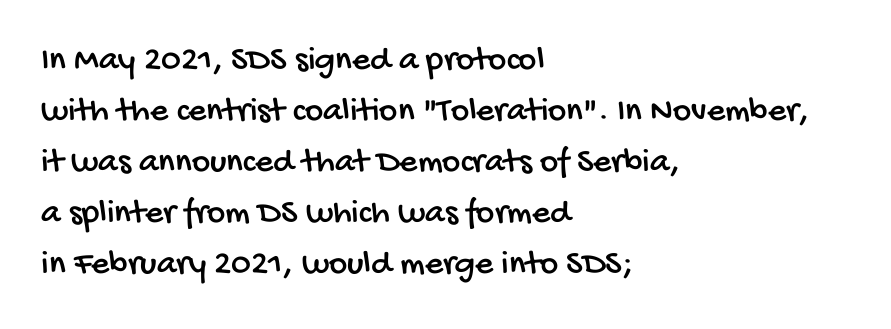
Q: Is the typeface a serif or a sans-serif typeface? A: Sans-serif.
Q: Is the text underlined? A: No.
Q: How is the paragraph aligned? A: Left-aligned.
Q: Is the spacing between letters normal or unusually wide? A: Normal.
Q: Is the spacing between lines tight, normal or loose? A: Normal.
Q: Width (condensed, normal, or wide)? A: Condensed.
Q: Stroke contrast? A: Low.
Q: x-height? A: Large.
Q: Monospaced? A: No.
